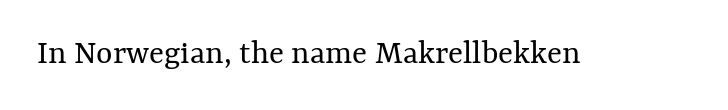
No extra tracking has been applied to these lines. The space directly below the letters is spotless. Quick note: not italic, upright. A typesetter would call this proportional, since set widths differ per character. This reads as an unemphasized weight, regular at the heaviest.
